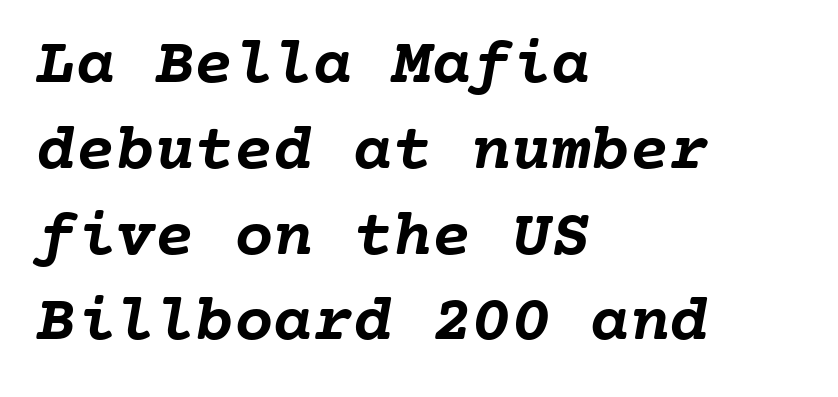
Q: Is the text bold? A: Yes.
Q: Is the text underlined? A: No.
Q: How is the paragraph aligned? A: Left-aligned.
Q: Is the spacing between letters normal or unusually wide? A: Normal.
Q: Is the spacing between lines tight, normal or loose? A: Normal.
Q: Width (condensed, normal, or wide)? A: Normal.
Q: Stroke contrast? A: Low.
Q: x-height? A: Medium.
Q: Monospaced? A: Yes.
